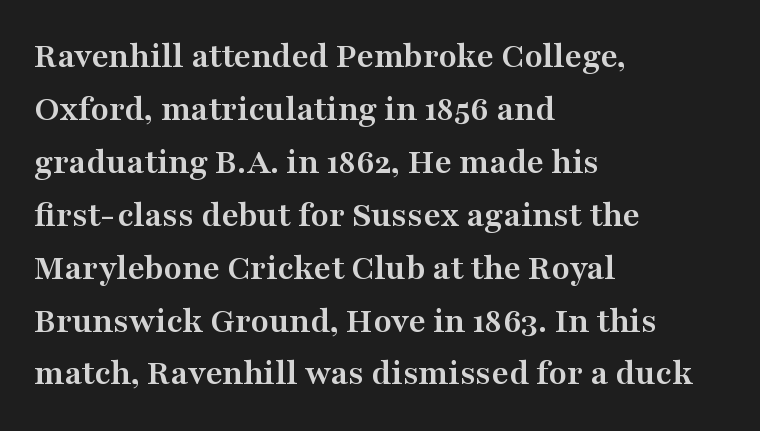
Q: Is the text bold? A: Yes.
Q: Is the text italic (slanted)? A: No, it is upright.
Q: Is the typeface a serif or a sans-serif typeface? A: Serif.
Q: Is the text underlined? A: No.
Q: How is the paragraph aligned? A: Left-aligned.
Q: Is the spacing between letters normal or unusually wide? A: Normal.
Q: Is the spacing between lines tight, normal or loose? A: Normal.
Q: Width (condensed, normal, or wide)? A: Wide.
Q: Stroke contrast? A: Medium.
Q: x-height? A: Medium.
Q: Monospaced? A: No.
